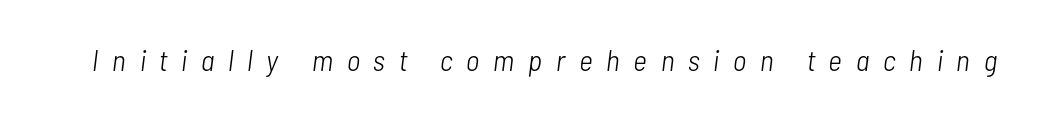
Clear beneath every line of the passage. Note the varied advance widths — an 'i' is clearly narrower than an 'm'. The letters are slanted; this is an italic face. How are the letters spaced? Widely, with obvious added tracking. The letterforms sit at book weight or below.
